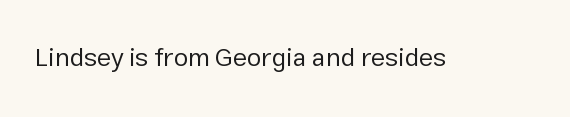
{"italic": "no", "bold": "no", "underline": "no", "letter_spacing": "normal", "letter_spacing_em": 0.0, "glyph_px": 26}
